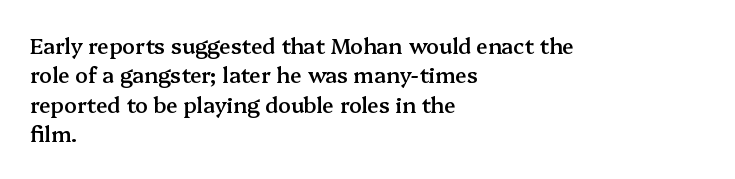
The image shows 21 px text type, upright; set left-aligned, normal line spacing (1.4x), normal letter spacing, not underlined.
